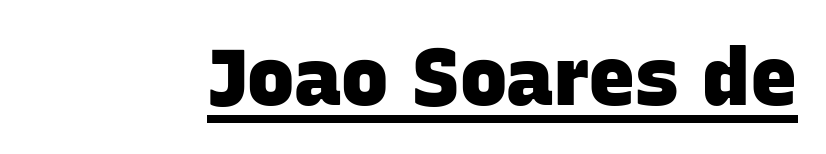
The image shows 79 px heavy sans-serif type; set normal letter spacing, underlined; low stroke contrast and a large x-height.
